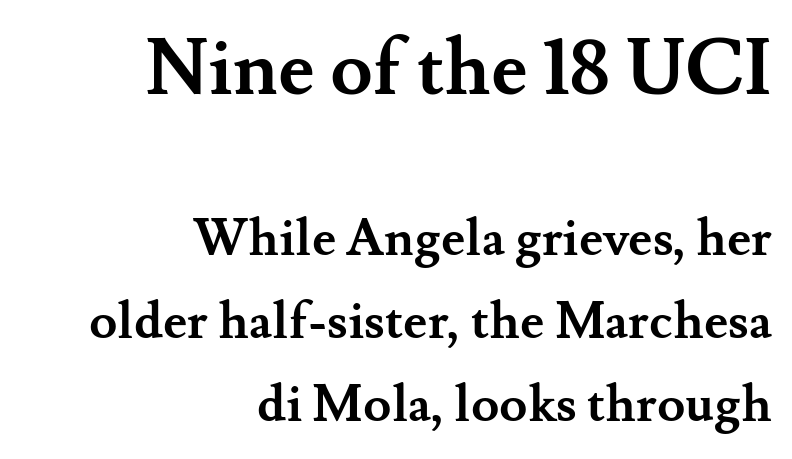
The image shows 77 px semibold serif type, upright; set right-aligned, normal line spacing (1.62x), normal letter spacing, not underlined; the first (top) block is 1.51x larger; medium stroke contrast and a small x-height.
